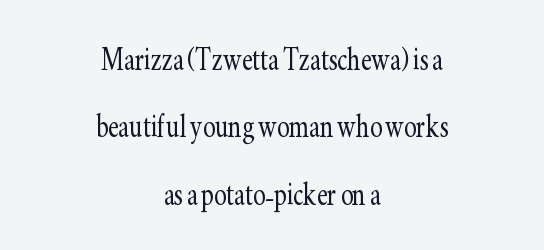
The image shows 37 px light, condensed serif type, upright; set centered, line spacing 1.82x, normal letter spacing, not underlined; low stroke contrast and a small x-height.
